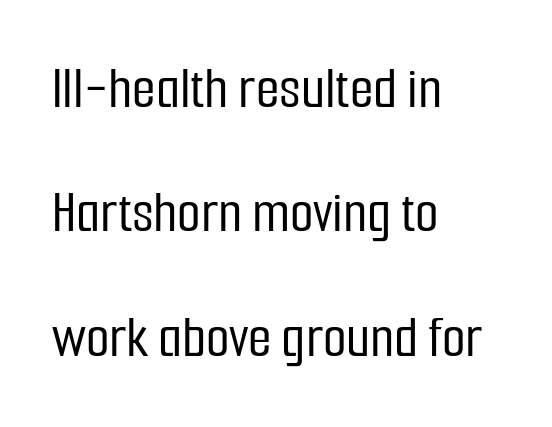
The zone under the glyphs is completely vacant. This rendering leaves character spacing at its baseline value. This is roman type, the default non-slanted kind. This sample is left-justified, so line endings fall wherever the words run out. The letters advance in unequal steps, a hallmark of proportional type.
